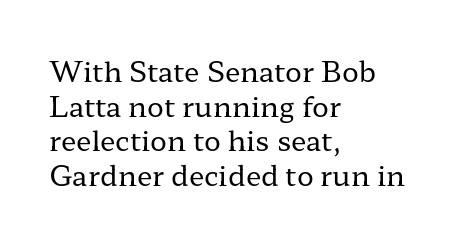
Q: Is the text bold? A: No.
Q: Is the text italic (slanted)? A: No, it is upright.
Q: Is the typeface a serif or a sans-serif typeface? A: Serif.
Q: Is the text underlined? A: No.
Q: How is the paragraph aligned? A: Left-aligned.
Q: Is the spacing between letters normal or unusually wide? A: Normal.
Q: Width (condensed, normal, or wide)? A: Wide.
Q: Stroke contrast? A: Low.
Q: x-height? A: Medium.
Q: Monospaced? A: No.
